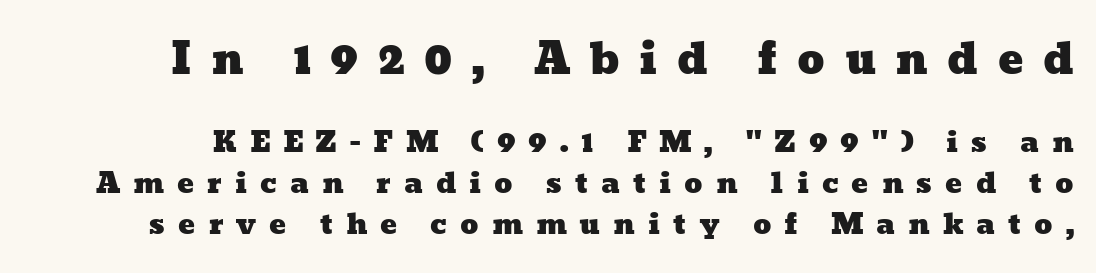
The image shows 42 px wide type; set normal line spacing (1.46x), unusually wide letter spacing (+0.46 em), not underlined; the first (top) block is 1.5x larger; low stroke contrast and a medium x-height.
